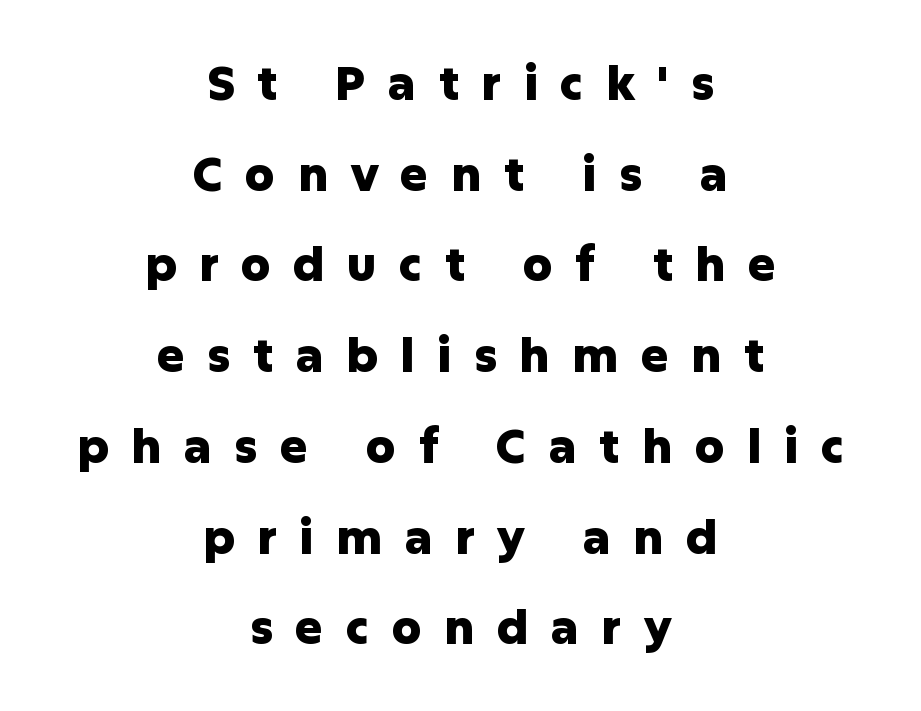
{"serif": "no", "italic": "no", "bold": "yes", "weight": "heavy", "width": "normal", "stroke_contrast": "low", "x_height": "medium", "monospaced": "no", "underline": "no", "align": "center", "line_spacing": "loose", "line_spacing_ratio": 1.93, "letter_spacing": "wide", "letter_spacing_em": 0.47, "glyph_px": 47}
